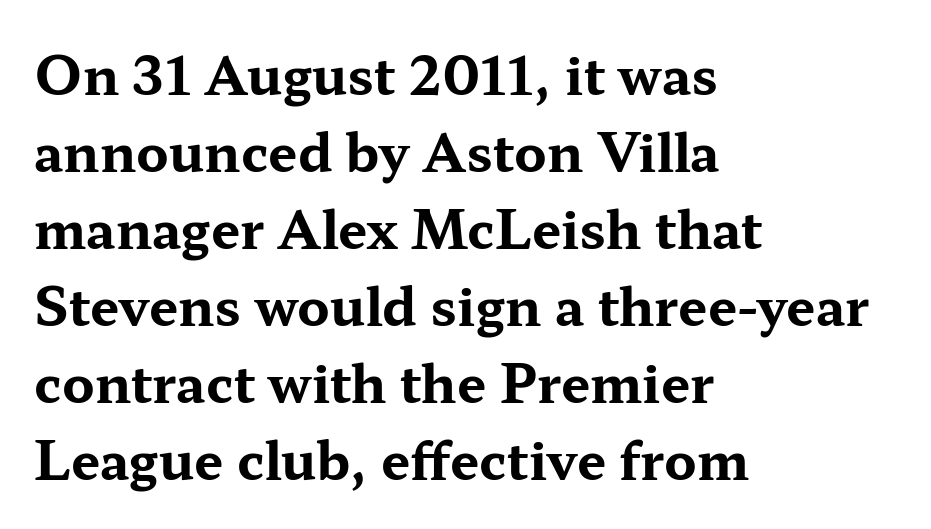
{"serif": "yes", "italic": "no", "bold": "yes", "weight": "bold", "width": "wide", "stroke_contrast": "medium", "x_height": "medium", "monospaced": "no", "underline": "no", "align": "left", "line_spacing": "normal", "line_spacing_ratio": 1.48, "letter_spacing": "normal", "letter_spacing_em": 0.0, "glyph_px": 52}
